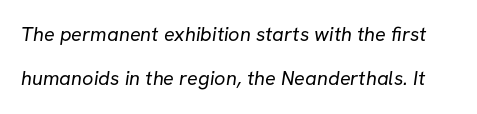
Q: Is the text bold? A: No.
Q: Is the text underlined? A: No.
Q: Is the spacing between letters normal or unusually wide? A: Normal.
Q: Is the spacing between lines tight, normal or loose? A: Loose.
